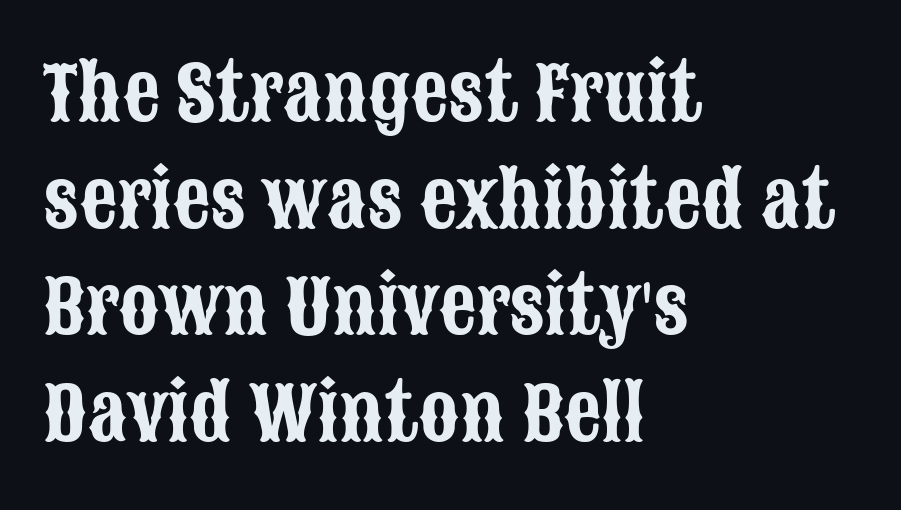
Q: Is the text italic (slanted)? A: No, it is upright.
Q: Is the typeface a serif or a sans-serif typeface? A: Sans-serif.
Q: Is the text underlined? A: No.
Q: How is the paragraph aligned? A: Left-aligned.
Q: Is the spacing between letters normal or unusually wide? A: Normal.
Q: Is the spacing between lines tight, normal or loose? A: Normal.
Q: Width (condensed, normal, or wide)? A: Condensed.
Q: Stroke contrast? A: Low.
Q: x-height? A: Large.
Q: Monospaced? A: No.
